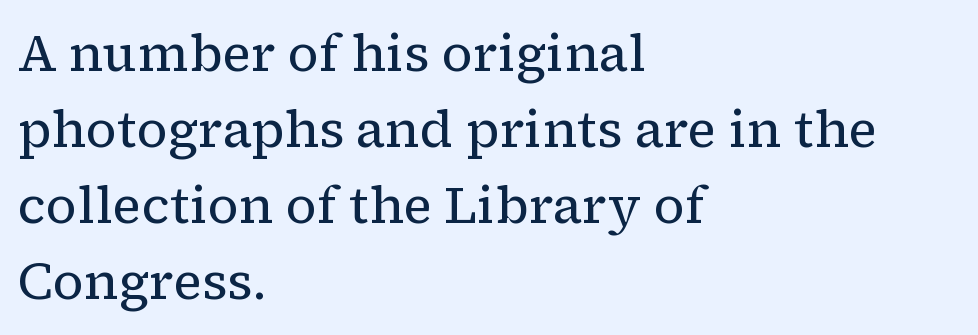
Character widths vary here, with narrow letters taking less room than wide ones. Which margin do the lines hug? The left one — the right edge is uneven. The weight would be labelled regular, book, light, or lighter still. Old-style or modern, the face here clearly has serifs. Type without underlining.
